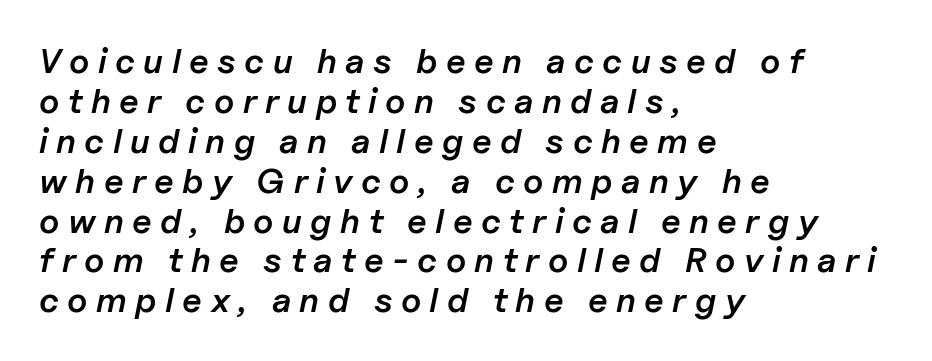
{"italic": "yes", "lean": "right", "slant_degrees": 11, "bold": "semi", "weight": "semibold", "width": "normal", "stroke_contrast": "low", "x_height": "medium", "monospaced": "no", "underline": "no", "align": "left", "line_spacing": "tight", "line_spacing_ratio": 1.14, "letter_spacing": "wide", "letter_spacing_em": 0.24, "glyph_px": 35}
